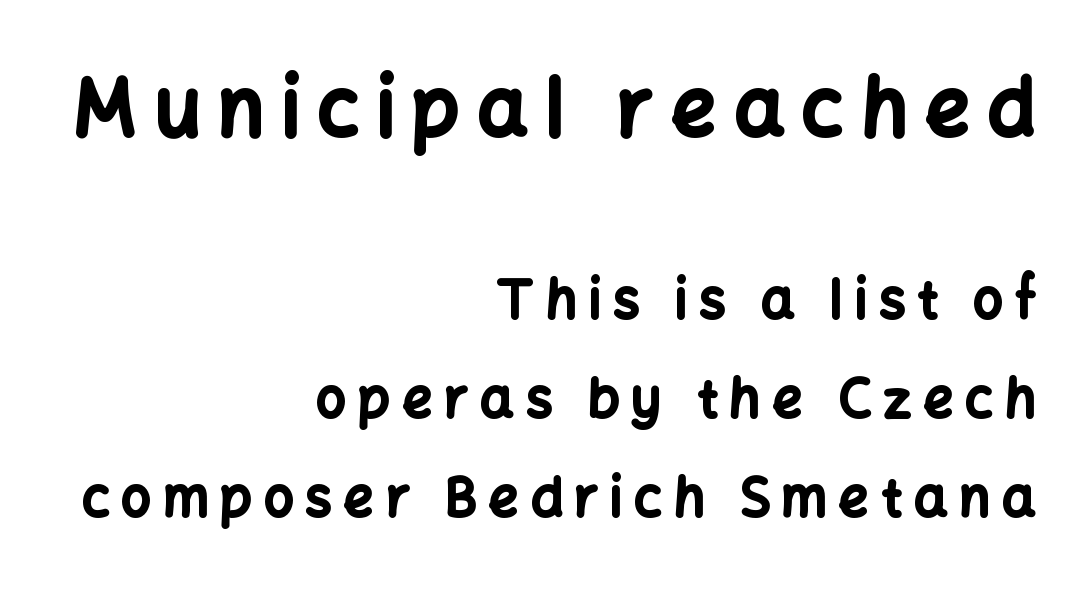
{"serif": "no", "italic": "no", "bold": "yes", "weight": "bold", "width": "normal", "stroke_contrast": "low", "x_height": "medium", "monospaced": "no", "underline": "no", "align": "right", "line_spacing_ratio": 1.87, "letter_spacing": "wide", "letter_spacing_em": 0.22, "larger_block": "first", "size_ratio": 1.49, "glyph_px": 79}
